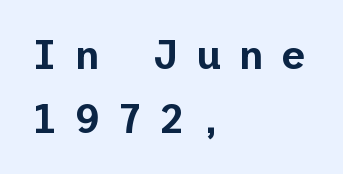
{"serif": "no", "italic": "no", "width": "normal", "stroke_contrast": "low", "x_height": "medium", "underline": "no", "align": "left", "line_spacing": "normal", "line_spacing_ratio": 1.6, "letter_spacing": "wide", "letter_spacing_em": 0.41, "glyph_px": 40}
